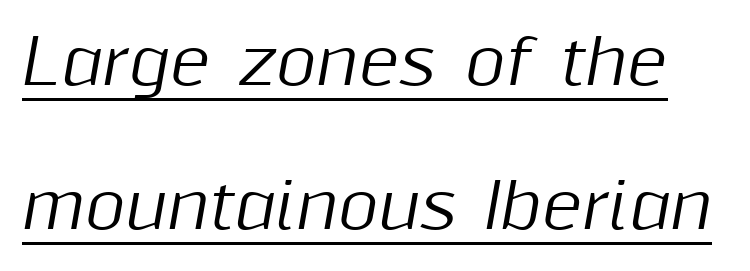
{"italic": "yes", "lean": "right", "slant_degrees": 10, "width": "normal", "stroke_contrast": "medium", "x_height": "medium", "monospaced": "no", "underline": "yes", "line_spacing": "loose", "line_spacing_ratio": 2.32, "letter_spacing": "normal", "letter_spacing_em": 0.0, "glyph_px": 62}
